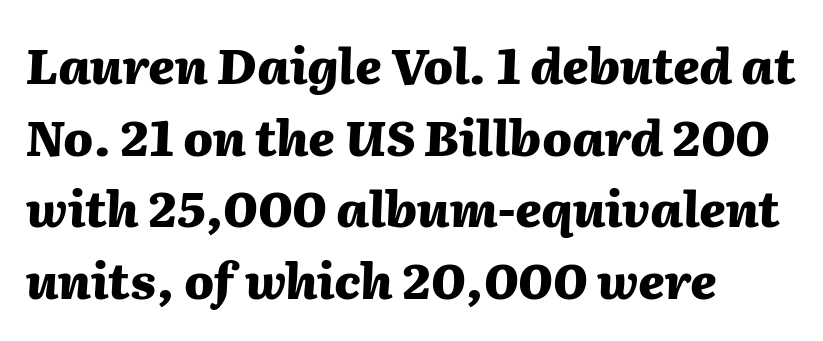
Q: Is the text bold? A: Yes.
Q: Is the text italic (slanted)? A: Yes, it leans right by about 2 degrees.
Q: Is the text underlined? A: No.
Q: How is the paragraph aligned? A: Left-aligned.
Q: Is the spacing between letters normal or unusually wide? A: Normal.
Q: Is the spacing between lines tight, normal or loose? A: Normal.
Q: Width (condensed, normal, or wide)? A: Normal.
Q: Stroke contrast? A: Medium.
Q: x-height? A: Medium.
Q: Monospaced? A: No.
